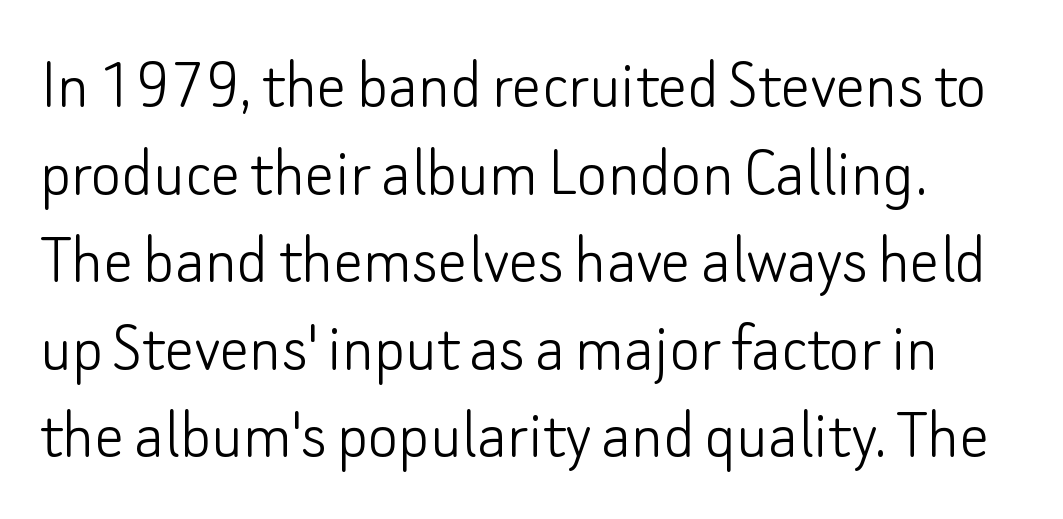
The foot of each line stays bare and open. The letters look calm and open, with moderate or lighter stems. You can tell it's not italic because the verticals are truly vertical. Spacing verdict: proportional, widths tailored to each character. Here the glyphs are tracked normally, forming tight word shapes. Letterform terminals end flat and unadorned throughout the passage.
